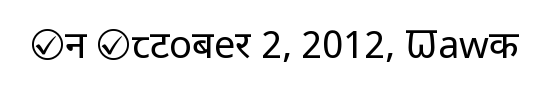
The image shows 38 px regular-weight, condensed sans-serif type, upright; set normal letter spacing, not underlined; low stroke contrast and a large x-height.
